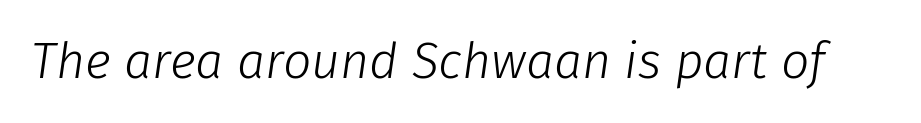
Q: Is the text bold? A: No.
Q: Is the text italic (slanted)? A: Yes, it leans right by about 8 degrees.
Q: Is the text underlined? A: No.
Q: Is the spacing between letters normal or unusually wide? A: Normal.
Q: Width (condensed, normal, or wide)? A: Normal.
Q: Stroke contrast? A: Low.
Q: x-height? A: Medium.
Q: Monospaced? A: No.
